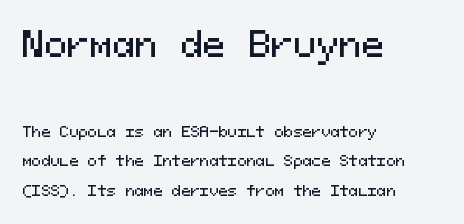
This rendering leaves character spacing at its baseline value. This is roman type, the default non-slanted kind. Only glyphs here, with clear space below each row. The more generous point size was reserved for the upper chunk. Looks like terminal output: every glyph gets an equal slot. Airy leading.
